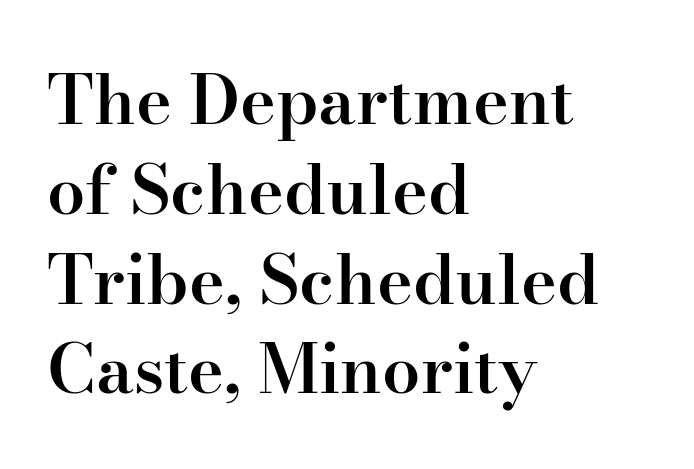
You can tell it's not italic because the verticals are truly vertical. Its strokes are somewhat broadened, the hallmark of semibold type. The passage shown is not underscored anywhere. Compared with typical paragraphs, the rows here are spaced about the same.
